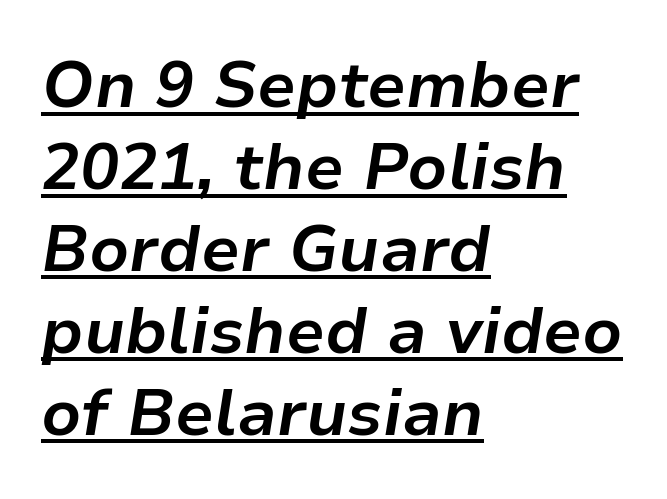
{"italic": "yes", "lean": "right", "slant_degrees": 9, "bold": "yes", "weight": "bold", "width": "normal", "stroke_contrast": "low", "x_height": "medium", "monospaced": "no", "underline": "yes", "align": "left", "line_spacing": "normal", "line_spacing_ratio": 1.26, "letter_spacing": "normal", "letter_spacing_em": 0.0, "glyph_px": 65}
